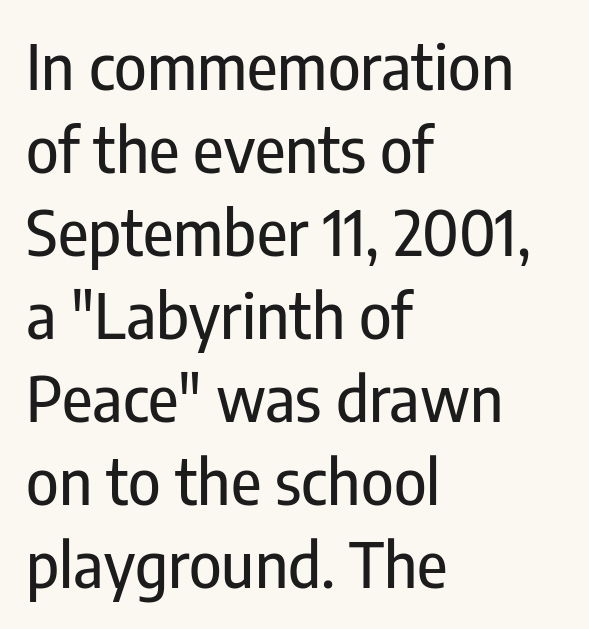
{"serif": "no", "italic": "no", "width": "condensed", "stroke_contrast": "low", "x_height": "medium", "monospaced": "no", "underline": "no", "align": "left", "line_spacing": "normal", "line_spacing_ratio": 1.34, "letter_spacing": "normal", "letter_spacing_em": 0.0, "glyph_px": 62}
